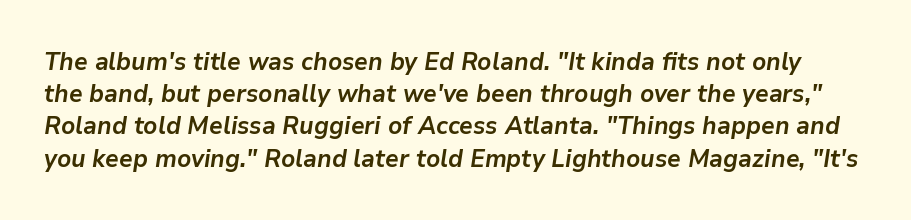
No word sits above an underline. Vertical spacing — default. The face used here has a pronounced slope to its letters. Typesetter's note: full bold, strokes at maximum text heaviness.
